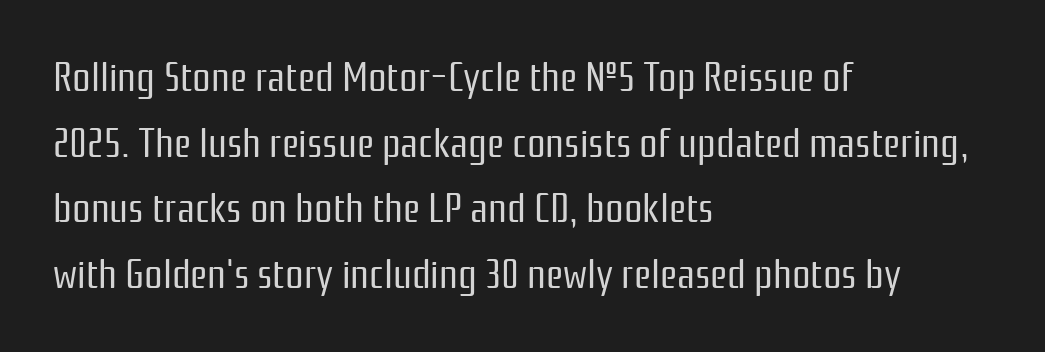
The rendering uses natural spacing where letterforms have individual widths. Vertical stems look standard width or narrower in stroke. A roman cut, with each character standing at attention. The setting favours the left margin, as ordinary paragraphs usually do.
